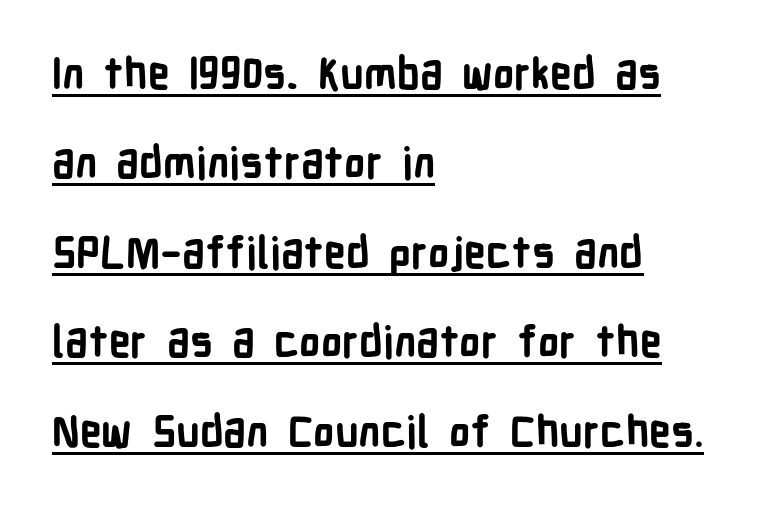
The image shows 43 px bold, condensed sans-serif type, upright; set left-aligned, loose line spacing (2.08x), normal letter spacing, underlined; low stroke contrast and a medium x-height.
